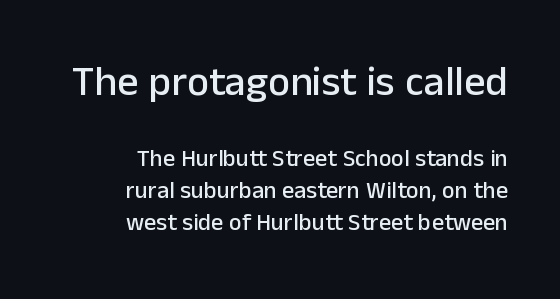
{"serif": "no", "italic": "no", "width": "normal", "stroke_contrast": "low", "x_height": "medium", "monospaced": "no", "underline": "no", "align": "right", "line_spacing": "normal", "line_spacing_ratio": 1.33, "letter_spacing": "normal", "letter_spacing_em": 0.0, "larger_block": "first", "size_ratio": 1.75, "glyph_px": 42}
